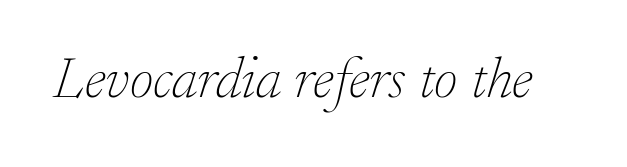
{"serif": "yes", "italic": "yes", "lean": "right", "slant_degrees": 17, "bold": "no", "weight": "thin", "width": "normal", "stroke_contrast": "low", "x_height": "small", "monospaced": "no", "underline": "no", "letter_spacing": "normal", "letter_spacing_em": 0.0, "glyph_px": 58}
